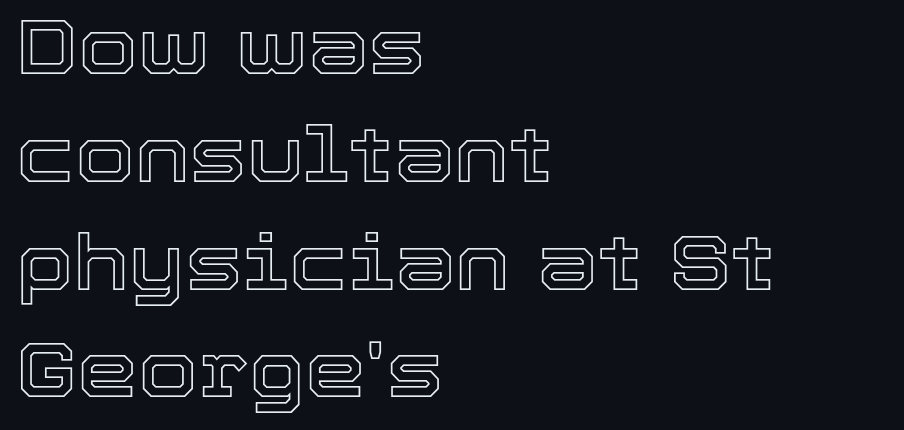
{"italic": "no", "width": "normal", "x_height": "medium", "monospaced": "no", "underline": "no", "align": "left", "line_spacing": "normal", "line_spacing_ratio": 1.4, "letter_spacing": "normal", "letter_spacing_em": 0.0, "glyph_px": 77}
